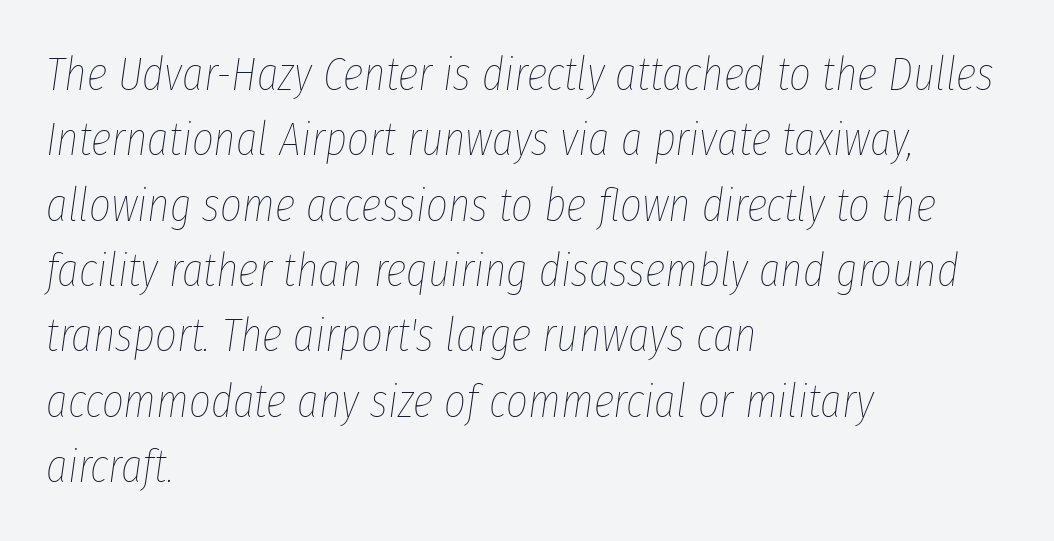
Only glyphs here, with clear space below each row. Is the type heavy? It reads as light-to-regular instead. Note the varied advance widths — an 'i' is clearly narrower than an 'm'. Style check: oblique.
